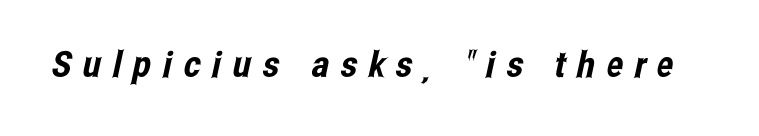
Q: Is the typeface a serif or a sans-serif typeface? A: Sans-serif.
Q: Is the text underlined? A: No.
Q: Is the spacing between letters normal or unusually wide? A: Unusually wide.
Q: Width (condensed, normal, or wide)? A: Condensed.
Q: Stroke contrast? A: Low.
Q: x-height? A: Medium.
Q: Monospaced? A: No.
